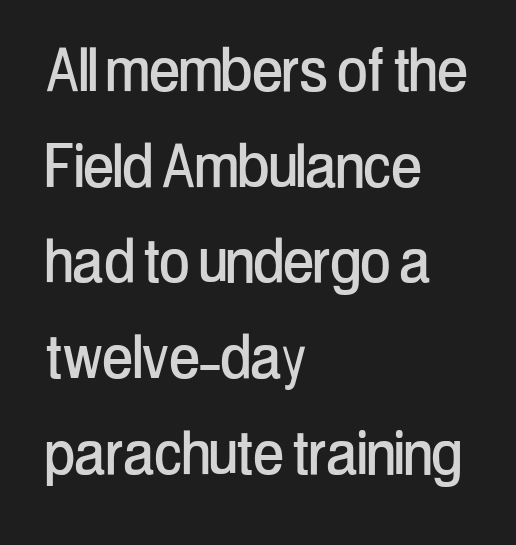
Posture: straight, roman, zero tilt. The space between consecutive lines is moderate. Character widths vary here, with narrow letters taking less room than wide ones. Nobody drew a line under any word here.
